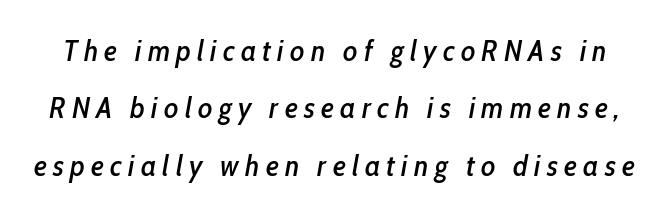
Q: Is the text italic (slanted)? A: Yes, it leans right by about 10 degrees.
Q: Is the text underlined? A: No.
Q: Is the spacing between letters normal or unusually wide? A: Unusually wide.
Q: Is the spacing between lines tight, normal or loose? A: Loose.
Q: Width (condensed, normal, or wide)? A: Condensed.
Q: Stroke contrast? A: Low.
Q: x-height? A: Medium.
Q: Monospaced? A: No.
